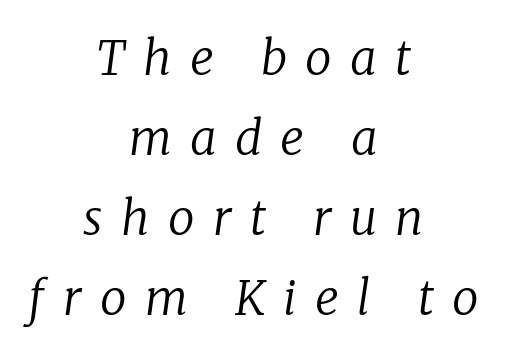
Evenly set lines give the paragraph a standard silhouette. Nothing heavy about these letters — not bold at all. The paragraph has two soft edges and a firm central axis. Does the type have serifs? Yes, each stem ends in a small foot. Emphasis-style slanted type is in use. Clear beneath every line of the passage.
